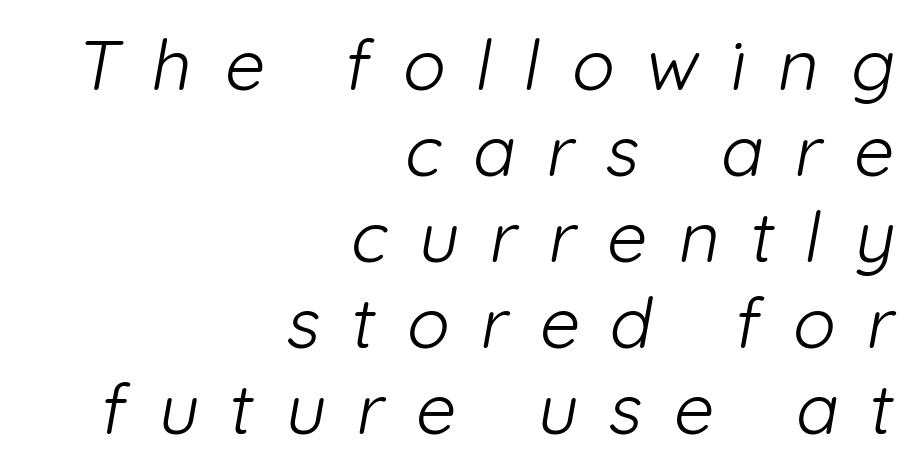
The image shows 71 px light sans-serif type; set right-aligned, line spacing 1.21x, unusually wide letter spacing (+0.44 em), not underlined; low stroke contrast and a medium x-height.
